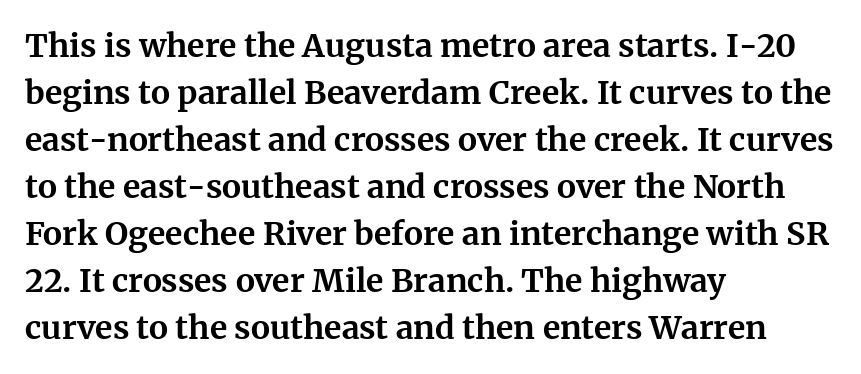
Q: Is the text bold? A: Yes.
Q: Is the text italic (slanted)? A: No, it is upright.
Q: Is the typeface a serif or a sans-serif typeface? A: Serif.
Q: Is the text underlined? A: No.
Q: How is the paragraph aligned? A: Left-aligned.
Q: Is the spacing between letters normal or unusually wide? A: Normal.
Q: Is the spacing between lines tight, normal or loose? A: Normal.
Q: Width (condensed, normal, or wide)? A: Normal.
Q: Stroke contrast? A: Medium.
Q: x-height? A: Medium.
Q: Monospaced? A: No.
